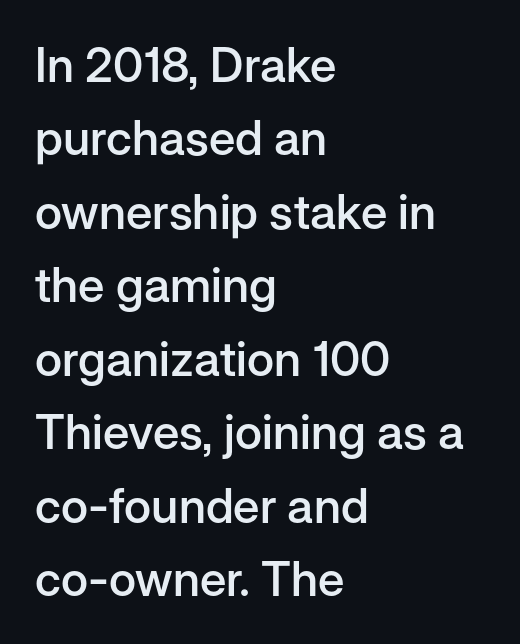
The image shows 48 px semibold sans-serif type, upright; set left-aligned, normal line spacing (1.53x), normal letter spacing, not underlined; low stroke contrast and a medium x-height.
